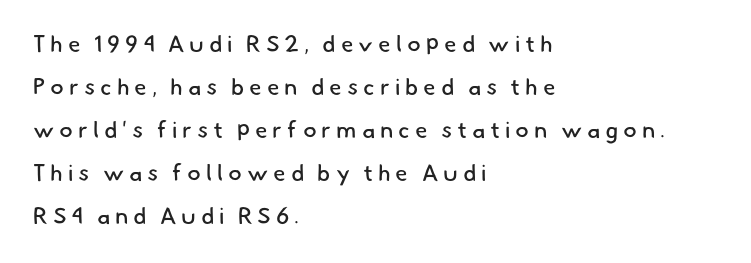
{"bold": "no", "underline": "no", "align": "left", "line_spacing_ratio": 1.87, "letter_spacing": "wide", "letter_spacing_em": 0.21, "glyph_px": 23}
